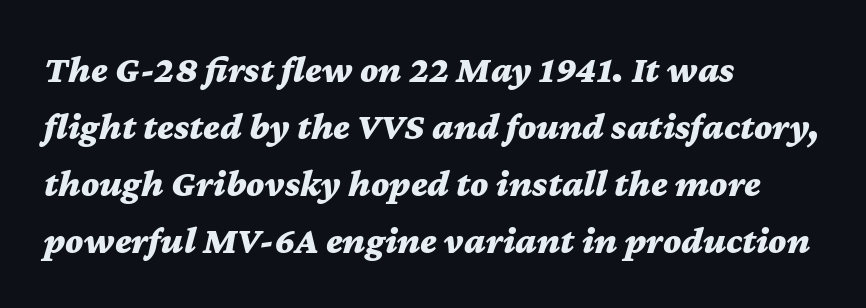
{"italic": "yes", "lean": "right", "slant_degrees": 12, "bold": "yes", "weight": "bold", "width": "wide", "stroke_contrast": "medium", "x_height": "medium", "monospaced": "no", "underline": "no", "align": "left", "line_spacing": "normal", "line_spacing_ratio": 1.5, "letter_spacing": "normal", "letter_spacing_em": 0.0, "glyph_px": 38}
